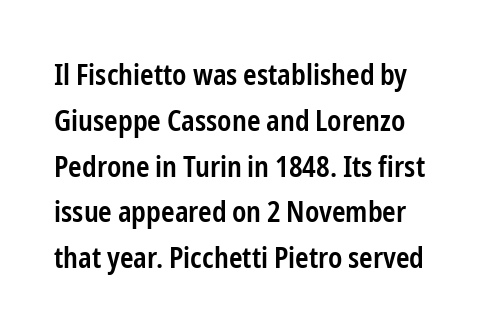
Q: Is the text bold? A: Semi-bold.
Q: Is the text italic (slanted)? A: No, it is upright.
Q: Is the typeface a serif or a sans-serif typeface? A: Sans-serif.
Q: Is the text underlined? A: No.
Q: Is the spacing between letters normal or unusually wide? A: Normal.
Q: Is the spacing between lines tight, normal or loose? A: Normal.
Q: Width (condensed, normal, or wide)? A: Condensed.
Q: Stroke contrast? A: Low.
Q: x-height? A: Medium.
Q: Monospaced? A: No.
